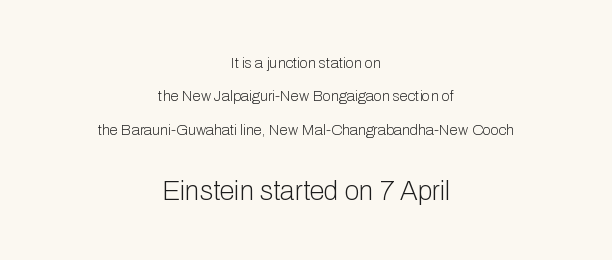
The image shows 27 px text type, upright; set centered, loose line spacing (2.23x), normal letter spacing, not underlined; the second (bottom) block is 1.8x larger.
